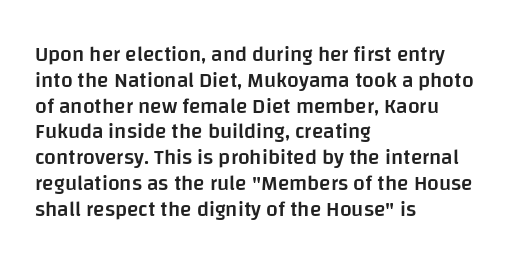
Q: Is the text bold? A: Semi-bold.
Q: Is the text italic (slanted)? A: No, it is upright.
Q: Is the text underlined? A: No.
Q: How is the paragraph aligned? A: Left-aligned.
Q: Is the spacing between letters normal or unusually wide? A: Normal.
